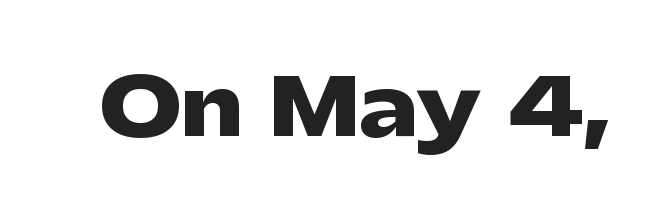
The face used here is proportionally spaced, like ordinary book or web type. Ascenders rise straight up at ninety degrees. These words are printed bold, with thick strokes throughout. In terms of letterspacing, this is plain default setting. The glyphs in this specimen are sans serif.
